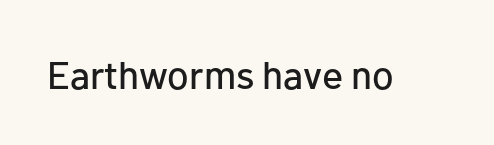
{"serif": "no", "italic": "no", "width": "normal", "stroke_contrast": "low", "x_height": "medium", "monospaced": "no", "underline": "no", "letter_spacing": "normal", "letter_spacing_em": 0.0, "glyph_px": 39}
